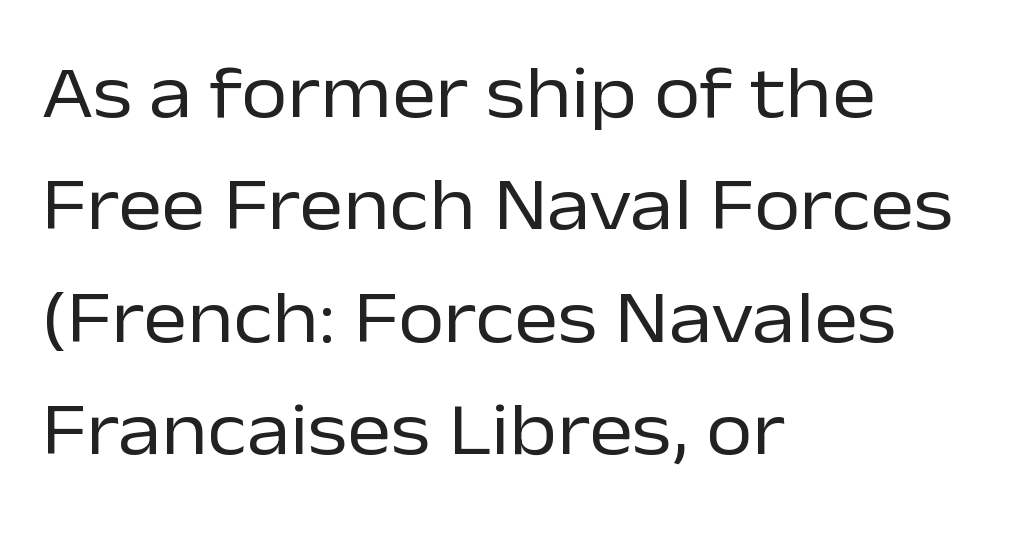
The image shows 75 px regular-weight sans-serif type, upright; set left-aligned, normal line spacing (1.5x), normal letter spacing, not underlined; low stroke contrast and a medium x-height.
